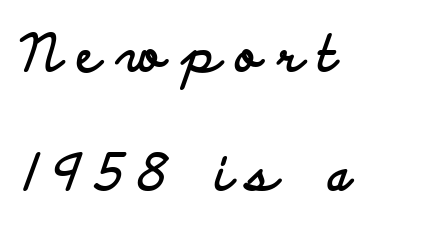
Bold? Absolutely — the strokes are thick and heavy. Is this a sans? Yes — the strokes have no serifs. The gap between lines stays unmarked. The lines are spread far apart with generous leading. This sample is left-justified, so line endings fall wherever the words run out. This sample has the flowing, uneven cadence of proportional lettering.
